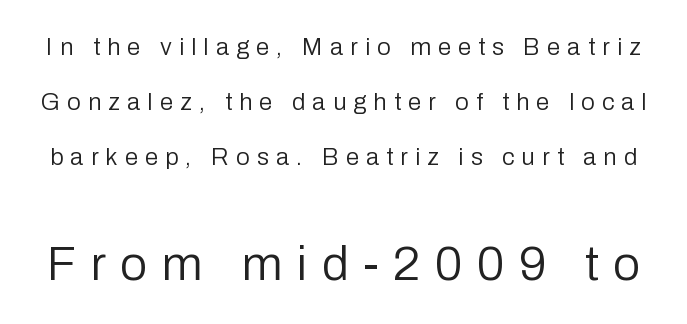
The image shows 48 px regular-weight sans-serif type, upright; set loose line spacing (2.3x), unusually wide letter spacing (+0.3 em), not underlined; the second (bottom) block is 2.0x larger; low stroke contrast and a medium x-height.
